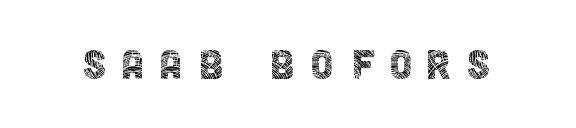
This sample uses an upright cut, with every glyph sitting square on the baseline. Looks like regular typesetting: each glyph gets only the width it needs. The passage shown is typeset with a sans-serif family. These lines have a slow, spaced-out rhythm from letter to letter. The strokes carry an ordinary text weight at most. Anything drawn beneath the words? Only blank space.
